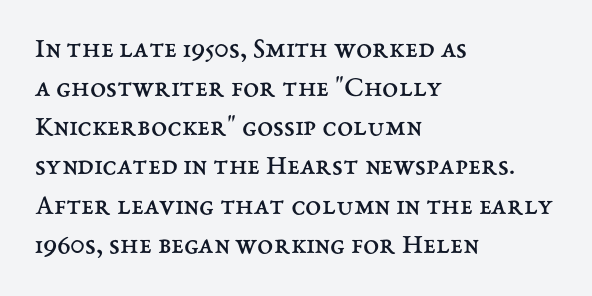
Q: Is the text bold? A: No.
Q: Is the text italic (slanted)? A: No, it is upright.
Q: Is the text underlined? A: No.
Q: How is the paragraph aligned? A: Left-aligned.
Q: Is the spacing between letters normal or unusually wide? A: Normal.
Q: Is the spacing between lines tight, normal or loose? A: Normal.
Q: Width (condensed, normal, or wide)? A: Normal.
Q: Stroke contrast? A: Medium.
Q: x-height? A: Medium.
Q: Monospaced? A: No.
